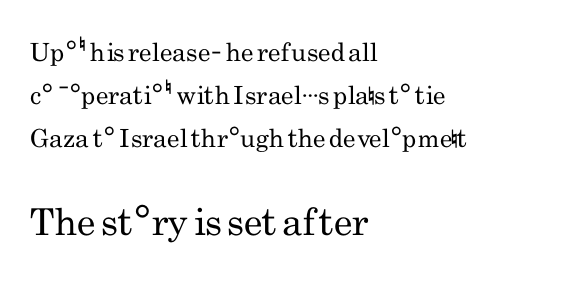
Q: Is the text bold? A: No.
Q: Is the text italic (slanted)? A: No, it is upright.
Q: Is the typeface a serif or a sans-serif typeface? A: Sans-serif.
Q: Is the text underlined? A: No.
Q: How is the paragraph aligned? A: Left-aligned.
Q: Is the spacing between letters normal or unusually wide? A: Normal.
Q: Which block of text is set in a larger size, the first (top) or the second (bottom)? A: The second (bottom) one.
Q: Width (condensed, normal, or wide)? A: Condensed.
Q: Stroke contrast? A: Low.
Q: x-height? A: Small.
Q: Monospaced? A: No.
